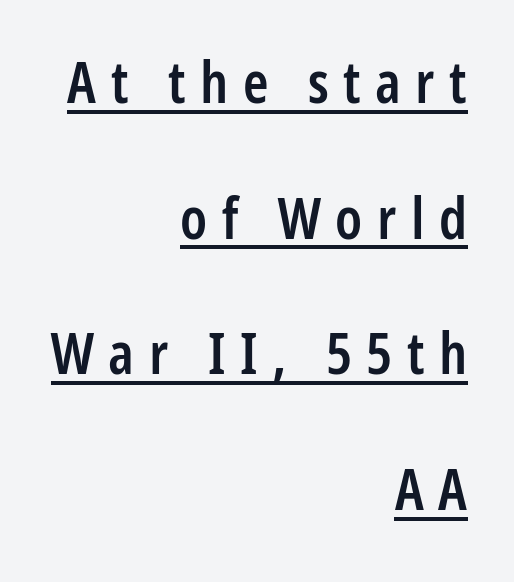
{"serif": "no", "italic": "no", "bold": "semi", "weight": "semibold", "width": "condensed", "stroke_contrast": "low", "x_height": "medium", "monospaced": "no", "underline": "yes", "align": "right", "line_spacing": "loose", "line_spacing_ratio": 2.34, "letter_spacing": "wide", "letter_spacing_em": 0.25, "glyph_px": 58}
